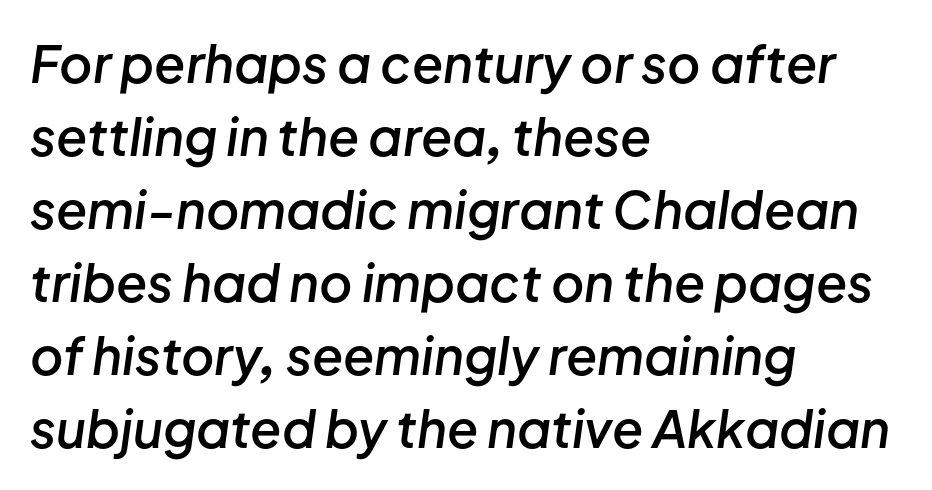
No extra tracking has been applied to these lines. Tall strokes in this sample are angled rather than plumb. Horizontal bands of white between lines are of average thickness. A semibold gives these letters moderate extra thickness, short of bold. Line beginnings align vertically; line endings do not. The zone under the glyphs is completely vacant.
